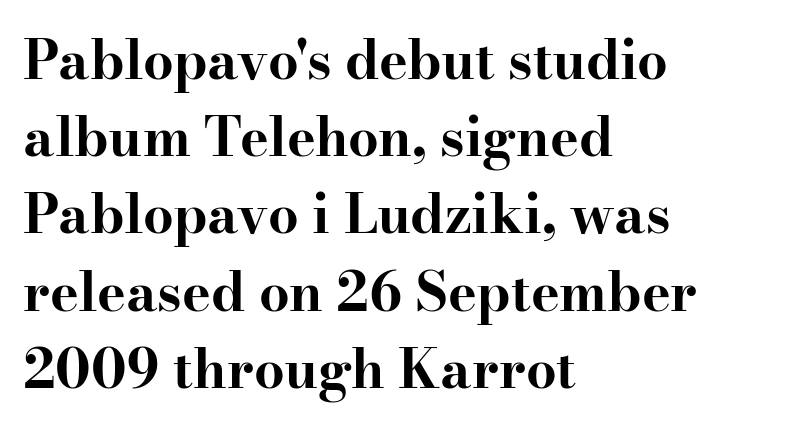
The image shows 54 px bold, wide serif type, upright; set left-aligned, normal line spacing (1.43x), normal letter spacing, not underlined; high stroke contrast and a small x-height.
